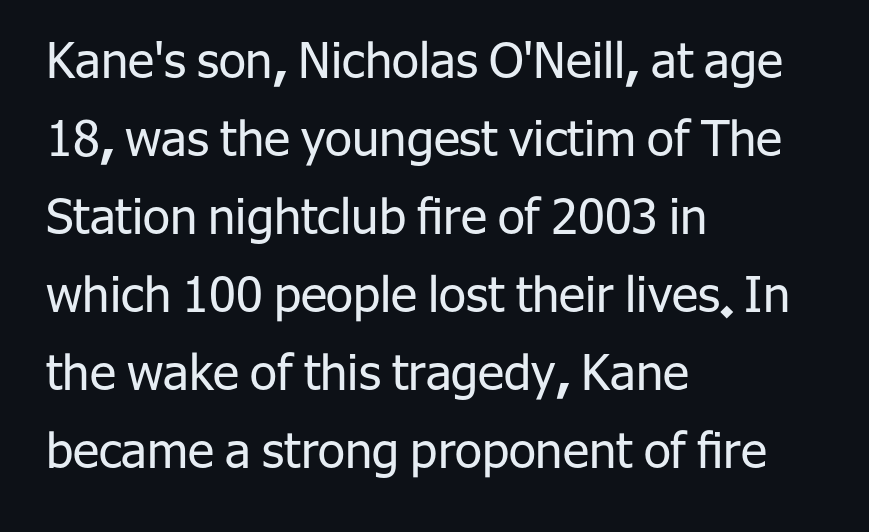
{"serif": "no", "italic": "no", "bold": "no", "weight": "regular", "width": "normal", "stroke_contrast": "low", "x_height": "medium", "monospaced": "no", "underline": "no", "align": "left", "line_spacing": "normal", "line_spacing_ratio": 1.59, "letter_spacing": "normal", "letter_spacing_em": 0.0, "glyph_px": 49}
